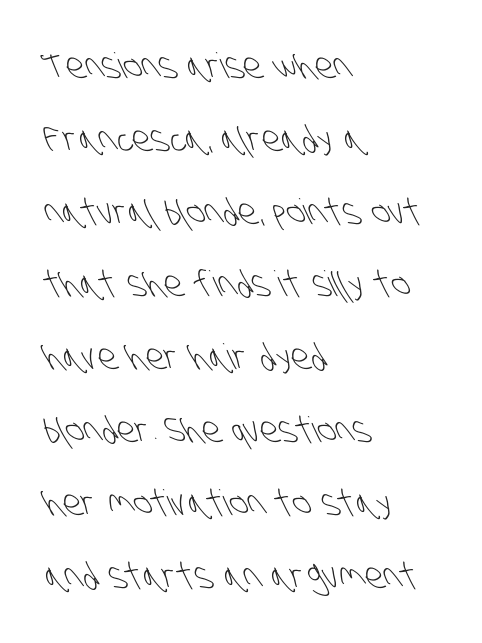
Q: Is the text bold? A: No.
Q: Is the typeface a serif or a sans-serif typeface? A: Sans-serif.
Q: Is the text underlined? A: No.
Q: How is the paragraph aligned? A: Left-aligned.
Q: Is the spacing between letters normal or unusually wide? A: Normal.
Q: Is the spacing between lines tight, normal or loose? A: Loose.
Q: Width (condensed, normal, or wide)? A: Condensed.
Q: Stroke contrast? A: Low.
Q: x-height? A: Large.
Q: Monospaced? A: No.
